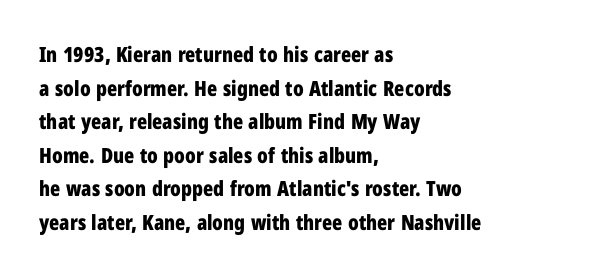
The image shows 21 px bold type, upright; set left-aligned, normal line spacing (1.6x), normal letter spacing, not underlined.
